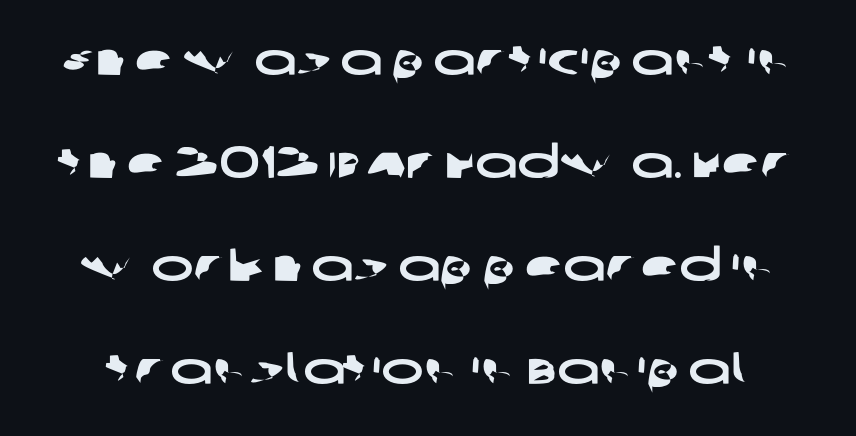
The gap between lines stays unmarked. These lines are rendered in a variable-pitch font. No feet cap the strokes, marking this as sans-serif type. The rendering keeps characters at their native spacing.
